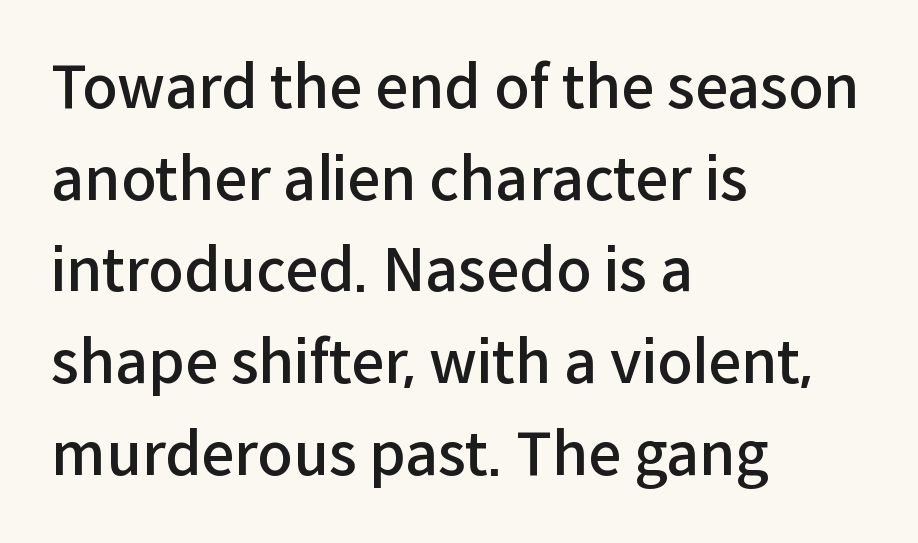
The image shows 58 px semibold sans-serif type, upright; set left-aligned, normal line spacing (1.58x), normal letter spacing, not underlined; low stroke contrast and a medium x-height.
